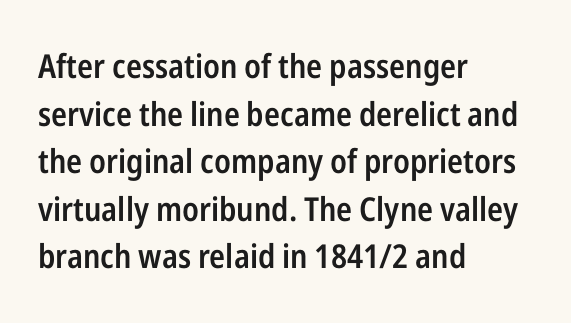
The image shows 33 px semibold, condensed sans-serif type, upright; set left-aligned, normal line spacing (1.44x), normal letter spacing, not underlined; low stroke contrast and a medium x-height.
